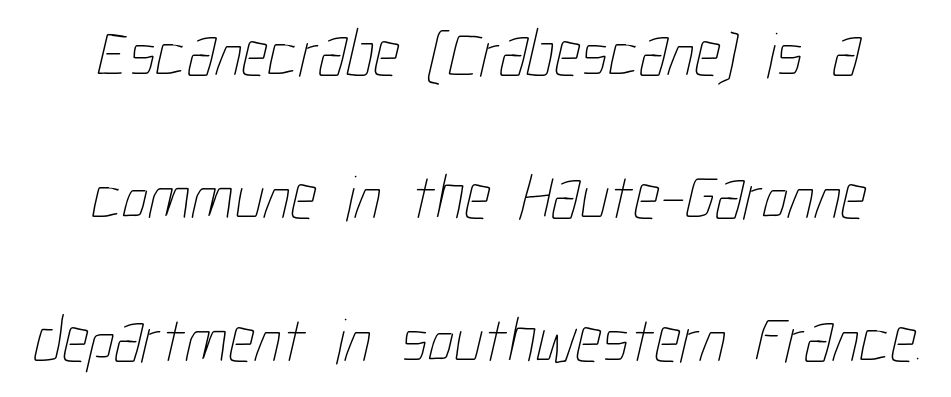
Q: Is the text bold? A: No.
Q: Is the text underlined? A: No.
Q: Is the spacing between letters normal or unusually wide? A: Normal.
Q: Is the spacing between lines tight, normal or loose? A: Loose.
Q: Width (condensed, normal, or wide)? A: Condensed.
Q: Stroke contrast? A: Low.
Q: x-height? A: Medium.
Q: Monospaced? A: No.
